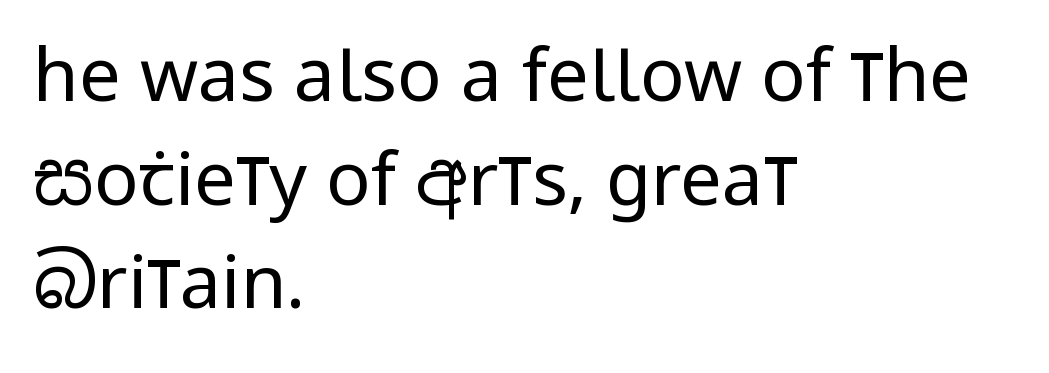
Q: Is the text bold? A: No.
Q: Is the text italic (slanted)? A: No, it is upright.
Q: Is the typeface a serif or a sans-serif typeface? A: Sans-serif.
Q: Is the text underlined? A: No.
Q: How is the paragraph aligned? A: Left-aligned.
Q: Is the spacing between letters normal or unusually wide? A: Normal.
Q: Is the spacing between lines tight, normal or loose? A: Normal.
Q: Width (condensed, normal, or wide)? A: Condensed.
Q: Stroke contrast? A: Low.
Q: x-height? A: Large.
Q: Monospaced? A: No.
